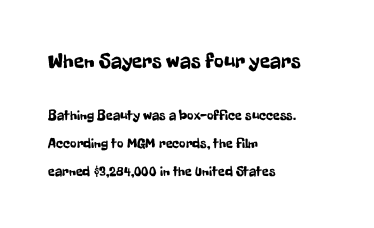
The glyphs are unaccompanied by any horizontal stroke below them. These lines are set flush left with a ragged right edge. The lettering stays uniformly vertical, giving the passage a roman look. The initial chunk of copy outweighs the following chunk in type size. Is there much room between lines? Yes — plenty of vertical air separates them.
